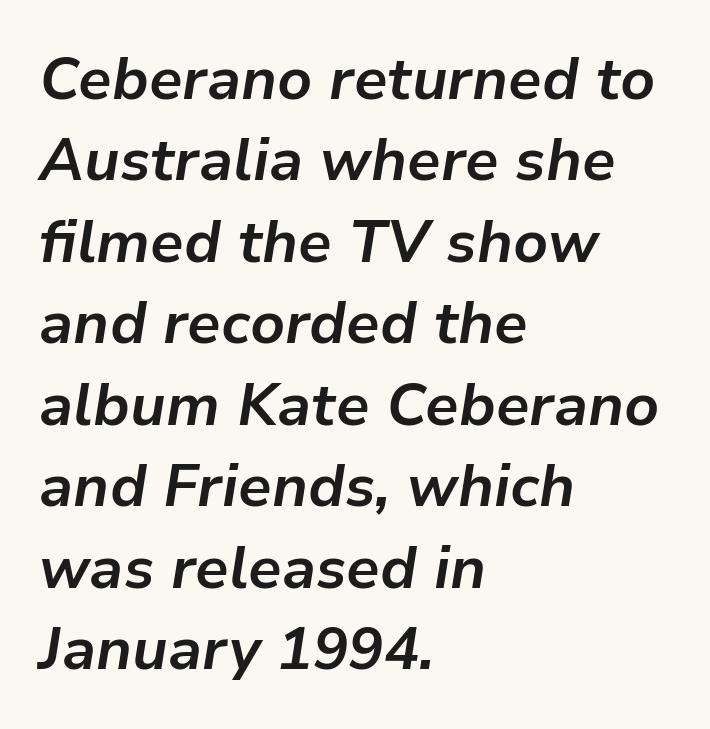
The image shows 59 px bold type, italic (leaning right); set left-aligned, normal line spacing (1.38x), normal letter spacing, not underlined; low stroke contrast and a medium x-height.
